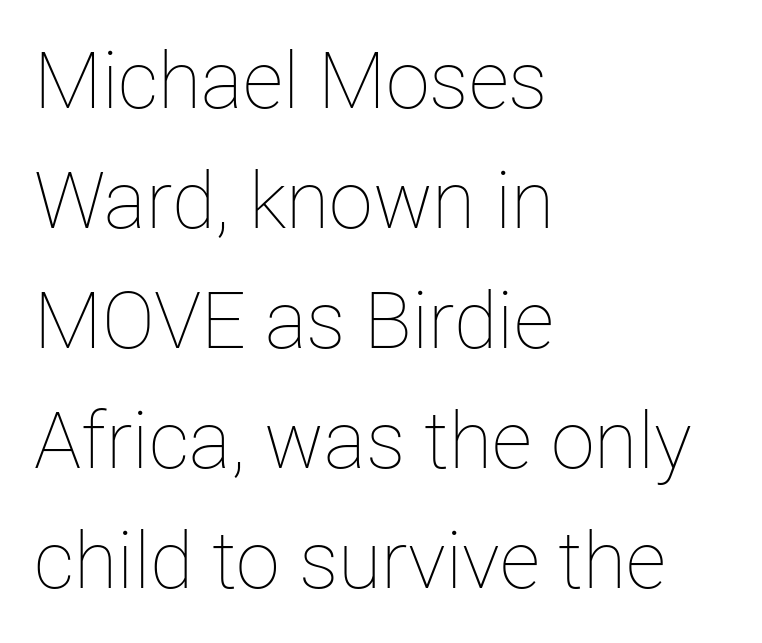
The image shows 79 px thin type, upright; set left-aligned, normal line spacing (1.52x), normal letter spacing, not underlined; low stroke contrast and a medium x-height.
